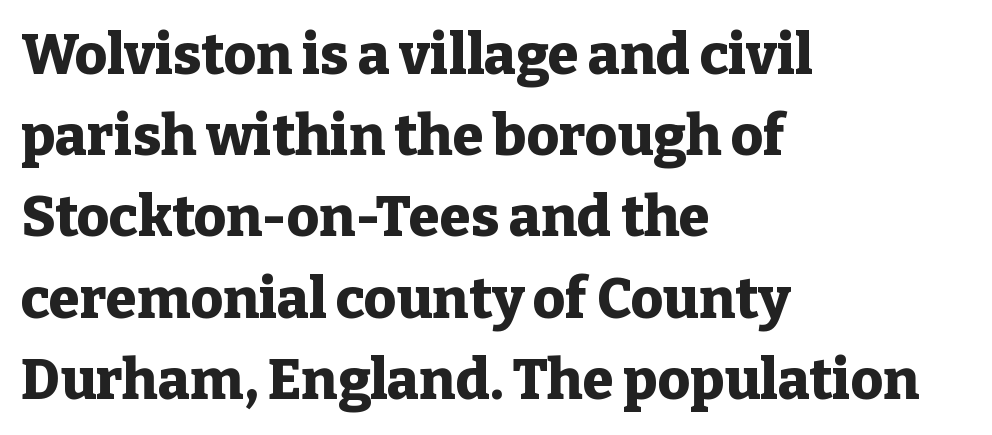
The image shows 56 px heavy serif type, upright; set left-aligned, normal line spacing (1.45x), normal letter spacing, not underlined; low stroke contrast and a medium x-height.
